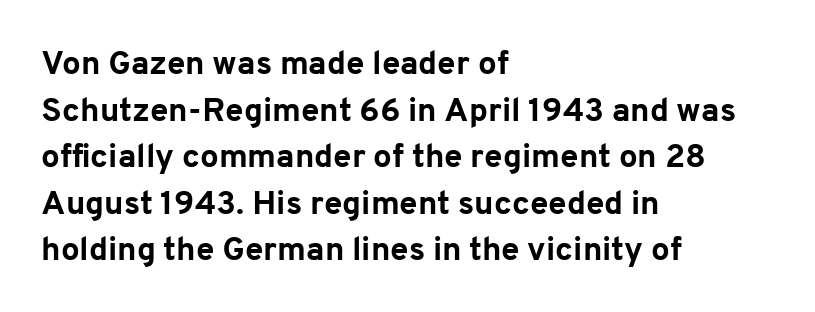
The rendering keeps characters at their native spacing. The passage is arranged the way most books set body copy — flush left. Varying glyph widths throughout — classic text-font behaviour. Typographic density is high because the face is bold.
